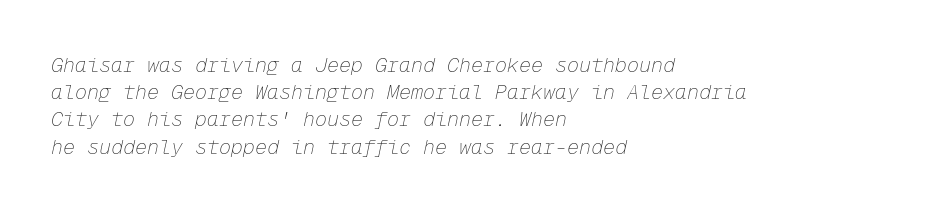
The image shows 20 px text type, italic (leaning right); set left-aligned, normal line spacing (1.36x), normal letter spacing, not underlined.
